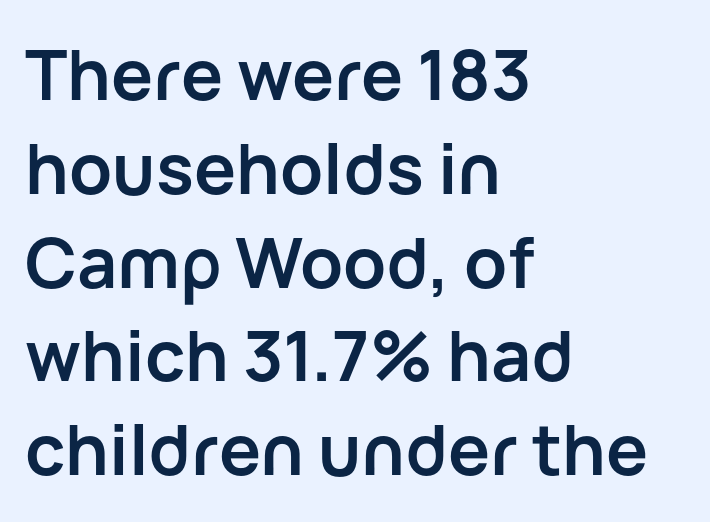
The image shows 70 px semibold sans-serif type, upright; set left-aligned, normal line spacing (1.34x), normal letter spacing, not underlined; low stroke contrast and a medium x-height.
